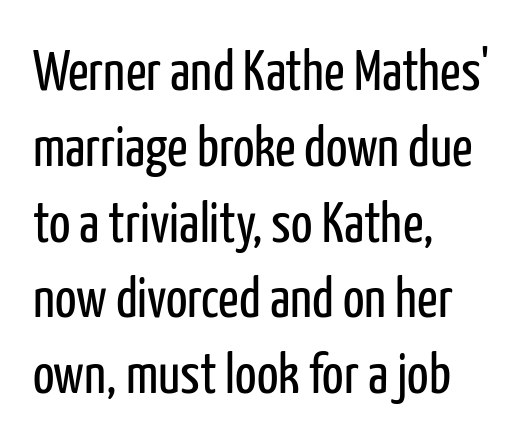
The image shows 57 px regular-weight, condensed sans-serif type, upright; set left-aligned, normal line spacing (1.33x), normal letter spacing, not underlined; low stroke contrast and a medium x-height.
